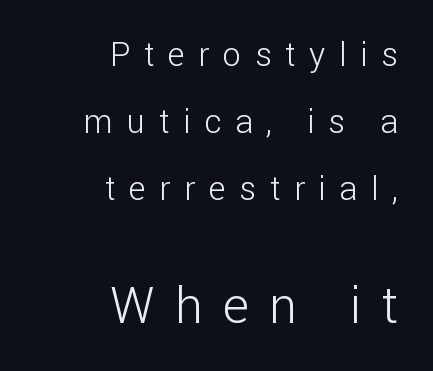
If you squint, the bottom block still reads clearly — it's the larger of the two. A typesetter would mark this as roman, not italic. These lines are set flush right with a ragged left edge. Compared with typical paragraphs, the rows here are farther apart.
